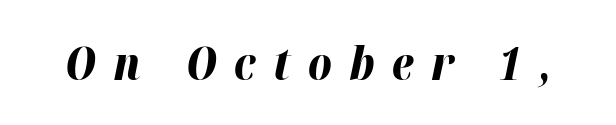
{"italic": "yes", "lean": "right", "slant_degrees": 12, "bold": "yes", "weight": "bold", "width": "normal", "stroke_contrast": "high", "x_height": "medium", "monospaced": "no", "underline": "no", "letter_spacing": "wide", "letter_spacing_em": 0.39, "glyph_px": 45}
